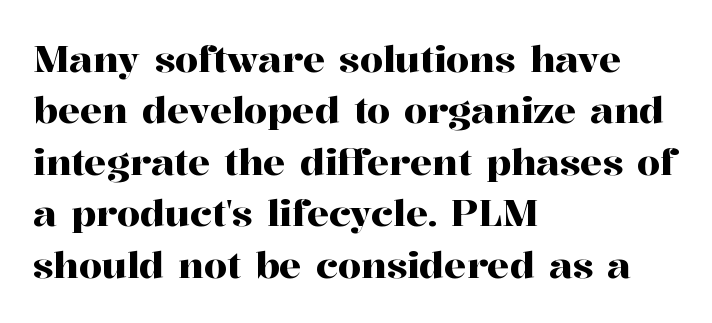
The image shows 37 px serif type, upright; set left-aligned, normal line spacing (1.39x), normal letter spacing, not underlined; high stroke contrast and a medium x-height.
